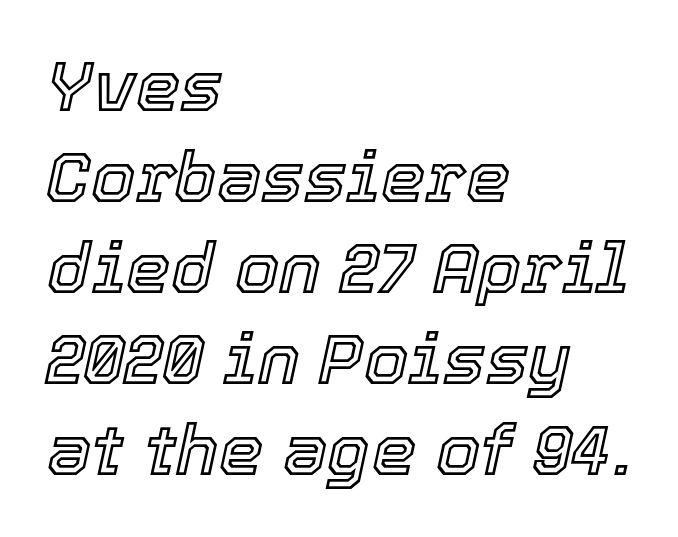
The image shows 71 px text type, italic (leaning right); set left-aligned, normal line spacing (1.28x), normal letter spacing, not underlined; a medium x-height.
